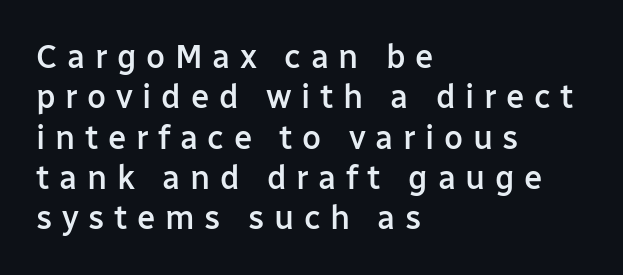
{"serif": "no", "italic": "no", "bold": "semi", "weight": "semibold", "width": "normal", "stroke_contrast": "low", "x_height": "medium", "monospaced": "no", "underline": "no", "align": "left", "line_spacing_ratio": 1.22, "letter_spacing": "wide", "letter_spacing_em": 0.29, "glyph_px": 33}
